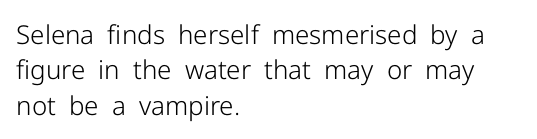
The image shows 26 px text type, upright; set left-aligned, normal line spacing (1.36x), normal letter spacing, not underlined.
